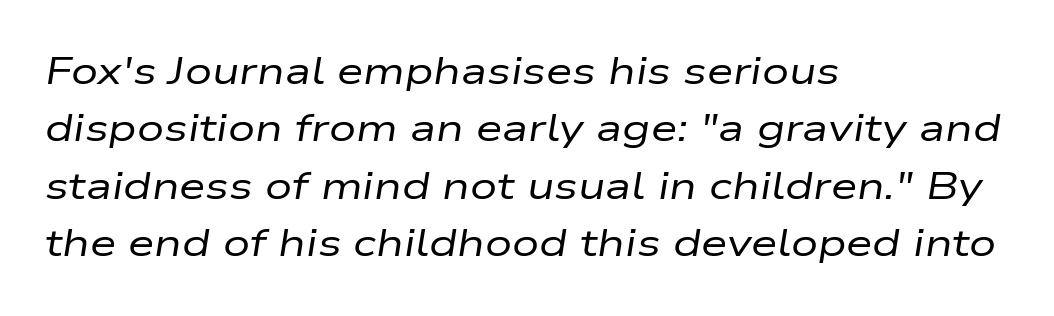
Q: Is the text bold? A: No.
Q: Is the text italic (slanted)? A: Yes, it leans right by about 9 degrees.
Q: Is the text underlined? A: No.
Q: How is the paragraph aligned? A: Left-aligned.
Q: Is the spacing between letters normal or unusually wide? A: Normal.
Q: Is the spacing between lines tight, normal or loose? A: Normal.
Q: Width (condensed, normal, or wide)? A: Wide.
Q: Stroke contrast? A: Low.
Q: x-height? A: Medium.
Q: Monospaced? A: No.
